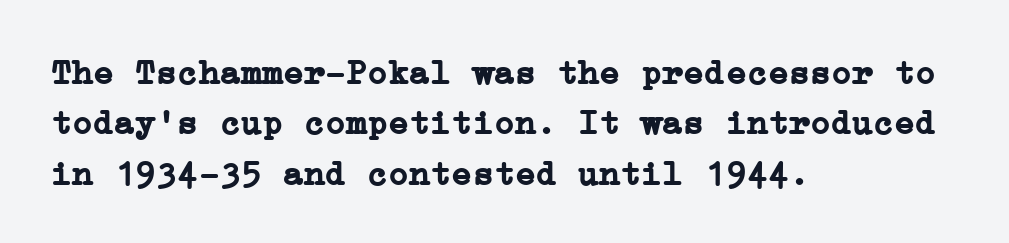
{"serif": "yes", "italic": "no", "bold": "yes", "weight": "semibold", "width": "normal", "stroke_contrast": "low", "x_height": "medium", "underline": "no", "align": "left", "line_spacing": "normal", "line_spacing_ratio": 1.44, "letter_spacing": "normal", "letter_spacing_em": 0.0, "glyph_px": 35}
